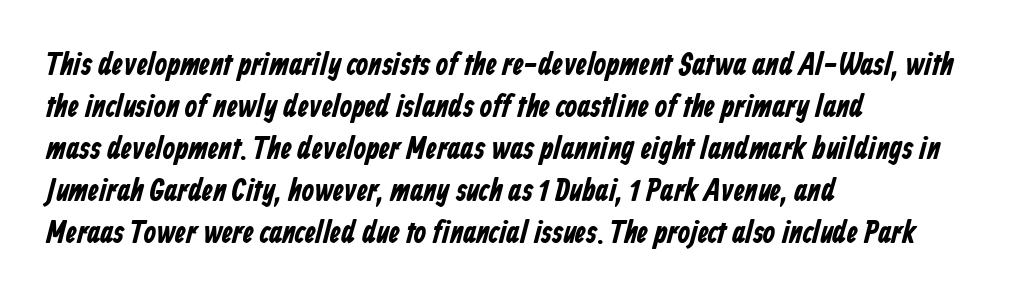
{"serif": "no", "bold": "yes", "weight": "bold", "width": "condensed", "stroke_contrast": "low", "x_height": "medium", "monospaced": "no", "underline": "no", "align": "left", "line_spacing": "normal", "line_spacing_ratio": 1.31, "letter_spacing": "normal", "letter_spacing_em": 0.0, "glyph_px": 32}
